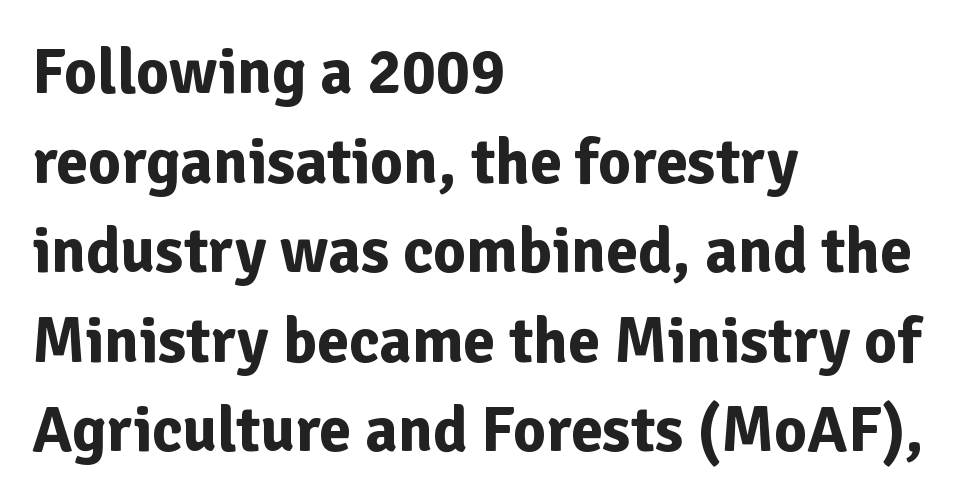
The image shows 64 px bold sans-serif type, upright; set left-aligned, normal line spacing (1.4x), normal letter spacing, not underlined; low stroke contrast and a medium x-height.
